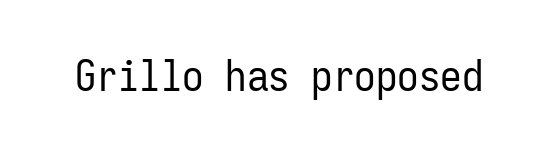
{"serif": "no", "italic": "no", "bold": "no", "weight": "regular", "width": "condensed", "stroke_contrast": "low", "x_height": "medium", "monospaced": "yes", "underline": "no", "letter_spacing": "normal", "letter_spacing_em": 0.0, "glyph_px": 43}
